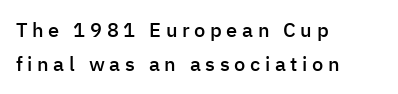
Typesetter's note: demi weight, one step under bold. The setting favours the left margin, as ordinary paragraphs usually do. The tracking reads as deliberately expanded to a designer's eye. Any mark beneath the type? The region is blank. Tall strokes in this sample are plumb rather than angled.
